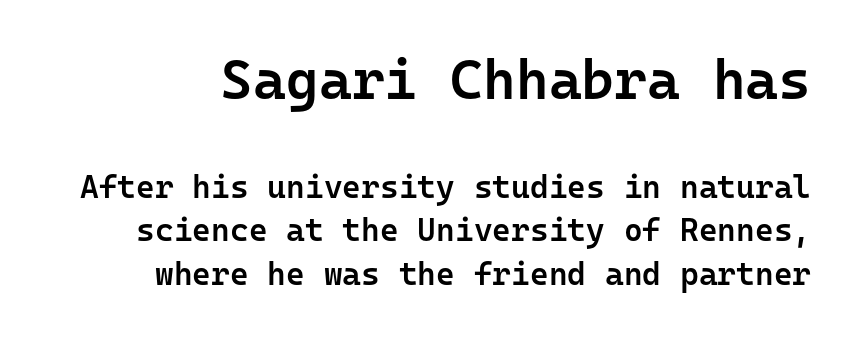
The image shows 56 px semibold sans-serif type, upright, monospaced; set normal line spacing (1.36x), normal letter spacing, not underlined; the first (top) block is 1.75x larger; low stroke contrast and a medium x-height.
